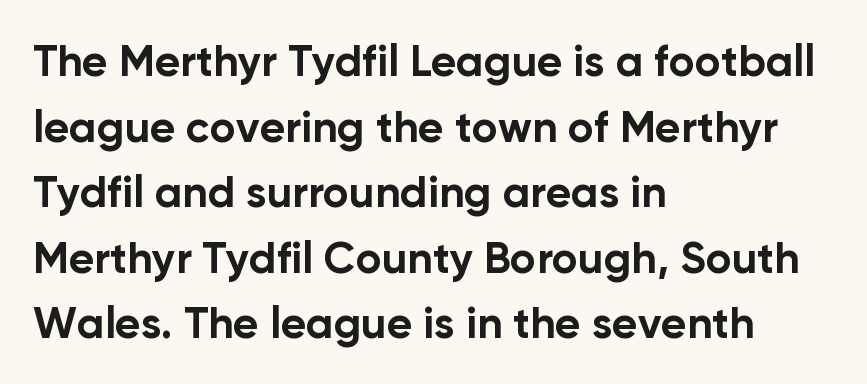
The image shows 44 px bold sans-serif type, upright; set left-aligned, normal line spacing (1.49x), normal letter spacing, not underlined; low stroke contrast and a medium x-height.
